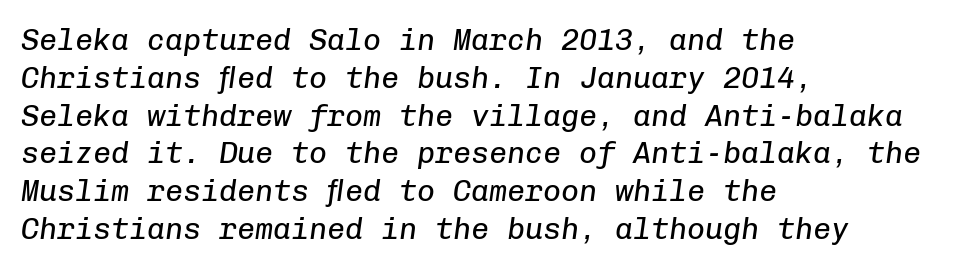
Q: Is the text bold? A: No.
Q: Is the text italic (slanted)? A: Yes, it leans right by about 8 degrees.
Q: Is the text underlined? A: No.
Q: How is the paragraph aligned? A: Left-aligned.
Q: Is the spacing between letters normal or unusually wide? A: Normal.
Q: Is the spacing between lines tight, normal or loose? A: Normal.
Q: Width (condensed, normal, or wide)? A: Normal.
Q: Stroke contrast? A: Low.
Q: x-height? A: Medium.
Q: Monospaced? A: Yes.
